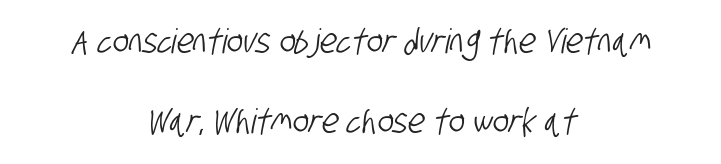
{"serif": "no", "width": "condensed", "stroke_contrast": "low", "x_height": "large", "monospaced": "no", "underline": "no", "align": "center", "line_spacing": "loose", "line_spacing_ratio": 2.36, "letter_spacing": "normal", "letter_spacing_em": 0.0, "glyph_px": 34}
